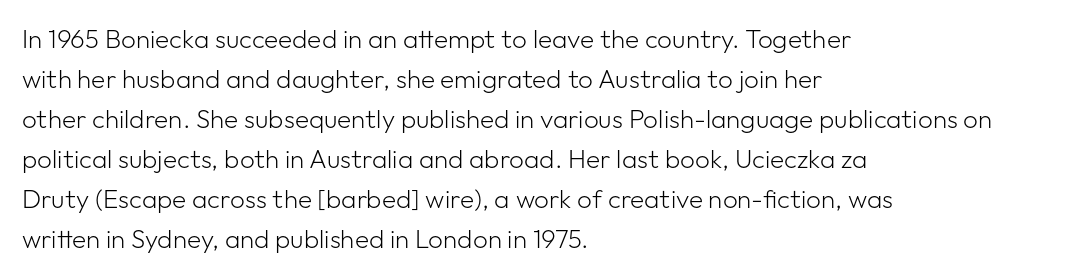
Descender tails drop into unmarked territory. Stroke mass is kept to a normal reading level or below. Default kerning and tracking; the words read as compact shapes. Teacher's note: observe the even left margin — that is flush-left alignment.
